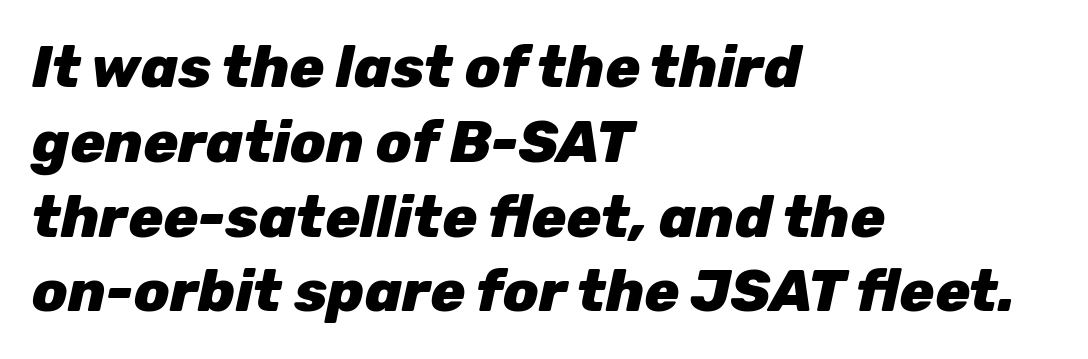
The image shows 58 px heavy type, italic (leaning right); set left-aligned, normal line spacing (1.29x), normal letter spacing, not underlined; low stroke contrast and a medium x-height.
